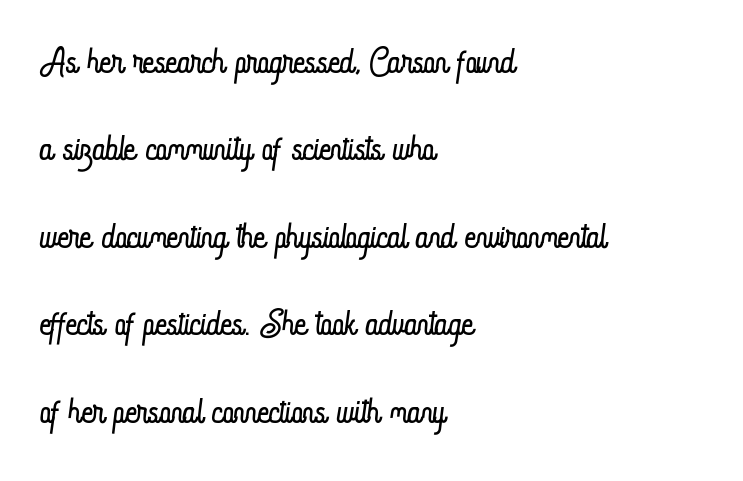
The image shows 50 px light, condensed type; set left-aligned, line spacing 1.75x, normal letter spacing, not underlined; low stroke contrast and a small x-height.
